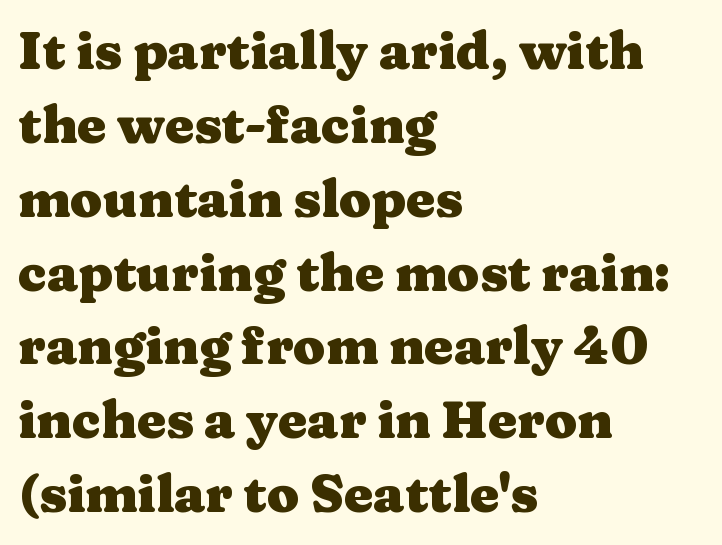
Q: Is the text bold? A: Yes.
Q: Is the text italic (slanted)? A: No, it is upright.
Q: Is the typeface a serif or a sans-serif typeface? A: Serif.
Q: Is the text underlined? A: No.
Q: How is the paragraph aligned? A: Left-aligned.
Q: Is the spacing between letters normal or unusually wide? A: Normal.
Q: Is the spacing between lines tight, normal or loose? A: Normal.
Q: Width (condensed, normal, or wide)? A: Wide.
Q: Stroke contrast? A: Medium.
Q: x-height? A: Medium.
Q: Monospaced? A: No.
